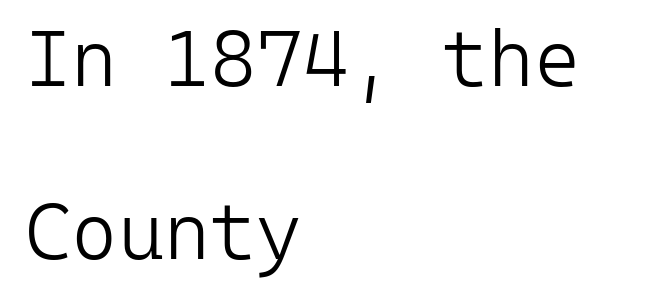
The image shows 79 px light sans-serif type, upright, monospaced; set left-aligned, loose line spacing (2.19x), normal letter spacing, not underlined; low stroke contrast and a medium x-height.
